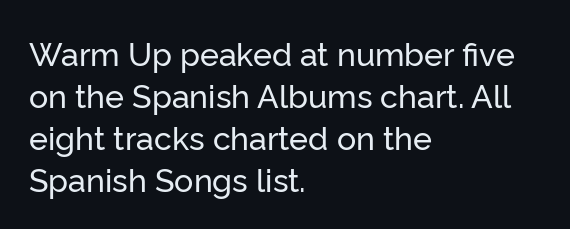
The designer left line spacing at the default. Every character sits straight up, as roman type does. Serif or sans? Sans — the stroke terminals are bare. Underlining? Definitely not there. Nothing unusual about the tracking: characters are spaced as the font intends.
